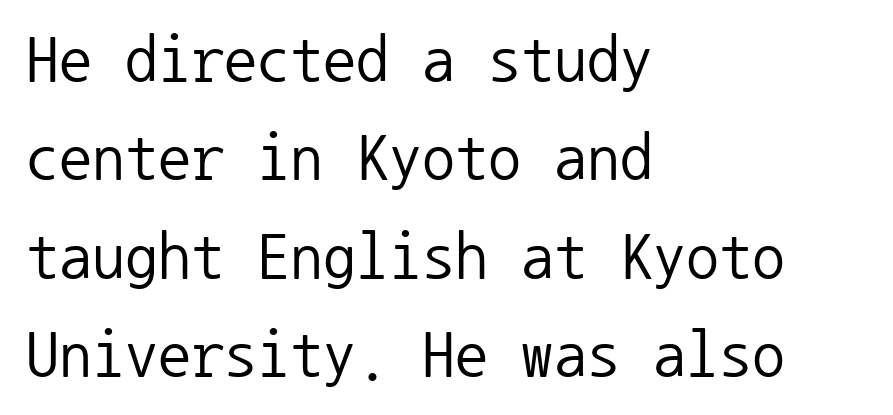
Q: Is the text bold? A: No.
Q: Is the text italic (slanted)? A: No, it is upright.
Q: Is the typeface a serif or a sans-serif typeface? A: Sans-serif.
Q: Is the text underlined? A: No.
Q: How is the paragraph aligned? A: Left-aligned.
Q: Is the spacing between letters normal or unusually wide? A: Normal.
Q: Is the spacing between lines tight, normal or loose? A: Normal.
Q: Width (condensed, normal, or wide)? A: Normal.
Q: Stroke contrast? A: Low.
Q: x-height? A: Medium.
Q: Monospaced? A: Yes.
